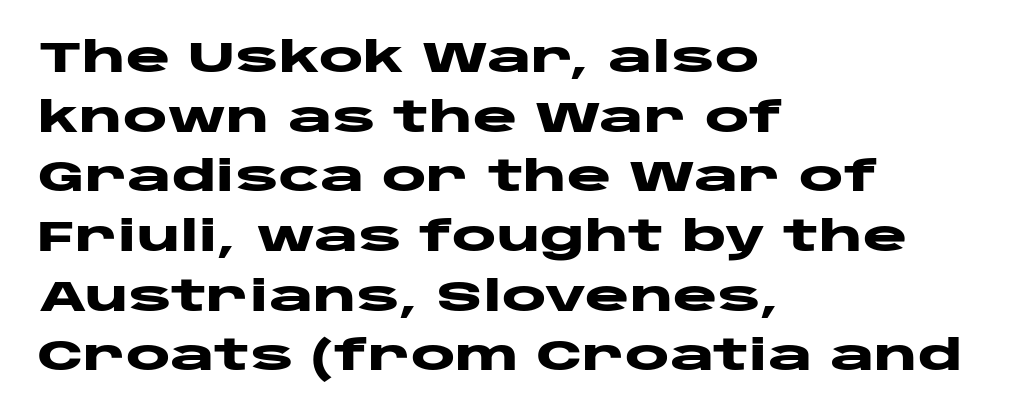
Q: Is the text bold? A: Yes.
Q: Is the text italic (slanted)? A: No, it is upright.
Q: Is the typeface a serif or a sans-serif typeface? A: Sans-serif.
Q: Is the text underlined? A: No.
Q: How is the paragraph aligned? A: Left-aligned.
Q: Is the spacing between letters normal or unusually wide? A: Normal.
Q: Is the spacing between lines tight, normal or loose? A: Normal.
Q: Width (condensed, normal, or wide)? A: Wide.
Q: Stroke contrast? A: Low.
Q: x-height? A: Large.
Q: Monospaced? A: No.
